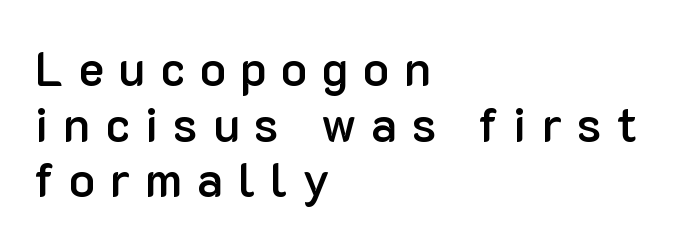
{"serif": "no", "italic": "no", "bold": "semi", "weight": "semibold", "width": "normal", "stroke_contrast": "low", "x_height": "medium", "monospaced": "no", "underline": "no", "align": "left", "line_spacing_ratio": 1.16, "letter_spacing": "wide", "letter_spacing_em": 0.31, "glyph_px": 48}
